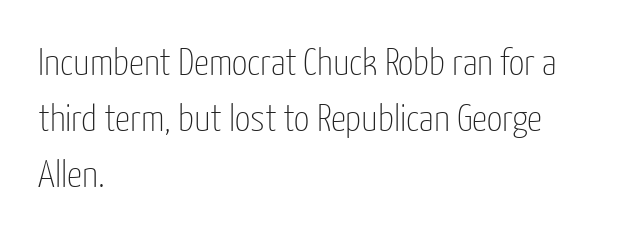
Q: Is the text bold? A: No.
Q: Is the text italic (slanted)? A: No, it is upright.
Q: Is the typeface a serif or a sans-serif typeface? A: Sans-serif.
Q: Is the text underlined? A: No.
Q: How is the paragraph aligned? A: Left-aligned.
Q: Is the spacing between letters normal or unusually wide? A: Normal.
Q: Is the spacing between lines tight, normal or loose? A: Normal.
Q: Width (condensed, normal, or wide)? A: Condensed.
Q: Stroke contrast? A: Low.
Q: x-height? A: Medium.
Q: Monospaced? A: No.
